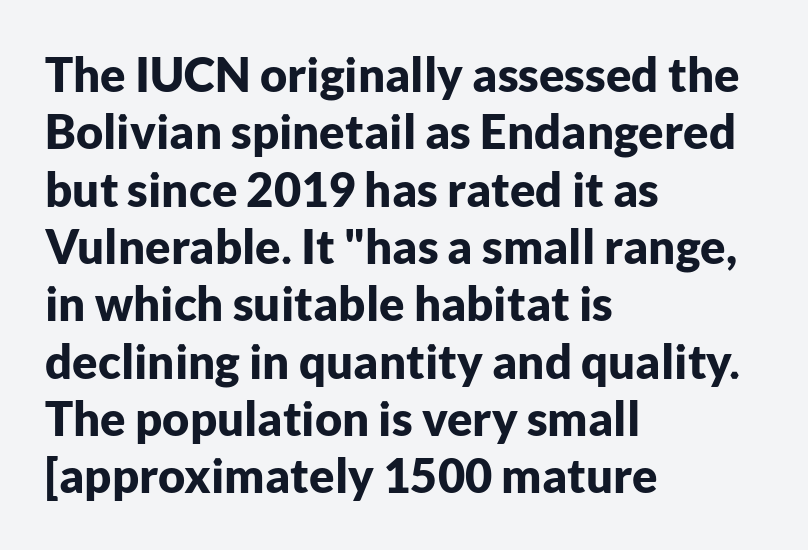
If you drew a ruler down the left edge, every line would touch it. Only glyphs here, with clear space below each row. Notice how the stems are strictly vertical — no italics here. What weight is shown? A full bold with thick strokes. Is this a sans? Yes — the strokes have no serifs. You could not count columns in this text — the font is proportionally spaced.
